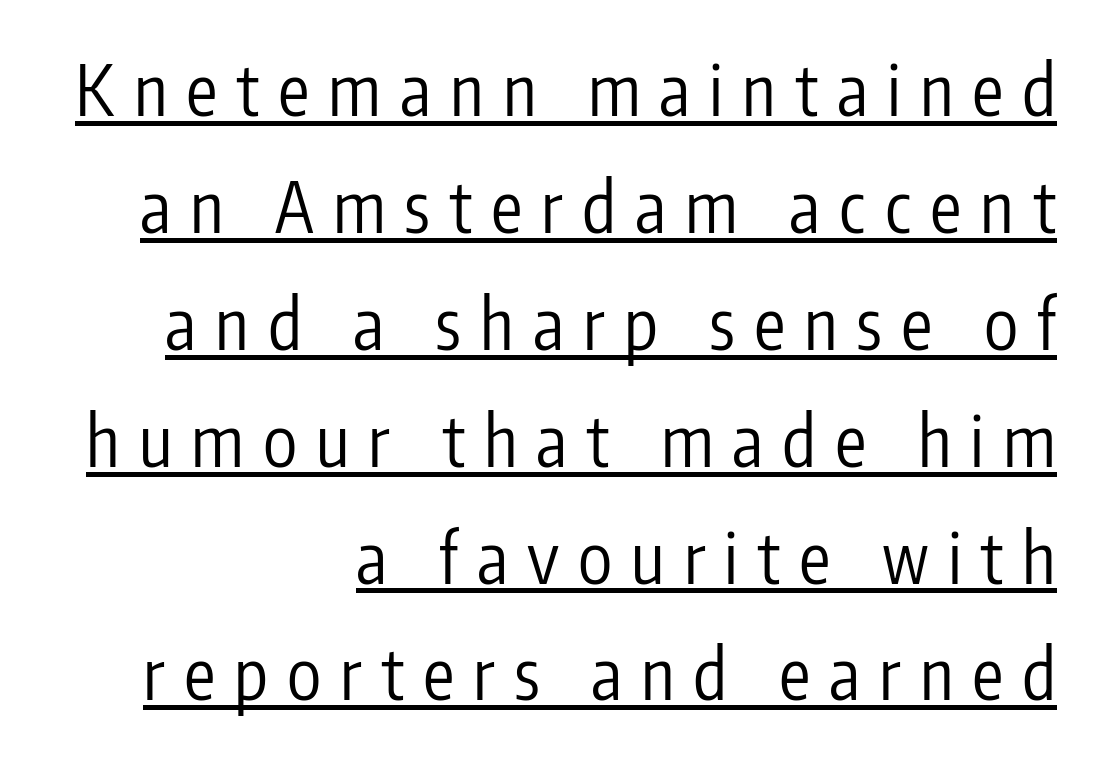
The image shows 70 px regular-weight, condensed sans-serif type, upright; set right-aligned, normal line spacing (1.67x), unusually wide letter spacing (+0.27 em), underlined; low stroke contrast and a medium x-height.
